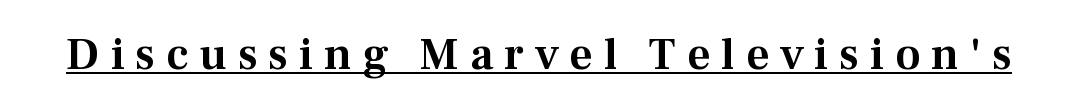
Check where the strokes stop: tiny serifs finish them off. Does the lettering tilt? It doesn't — this is upright. The words here are underlined. Note the varied advance widths — an 'i' is clearly narrower than an 'm'. The rendering inserts visible extra space after every character.
